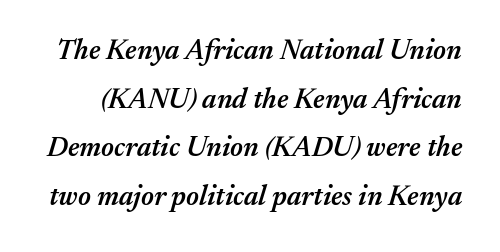
The image shows 28 px semibold type, italic (leaning right); set line spacing 1.74x, normal letter spacing, not underlined; medium stroke contrast and a medium x-height.
